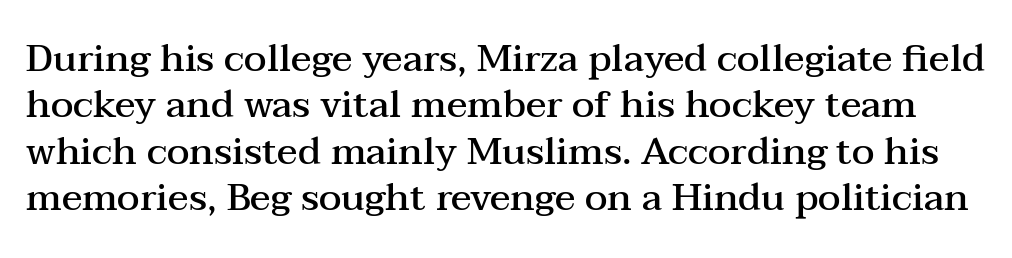
{"serif": "yes", "italic": "no", "bold": "semi", "weight": "semibold", "width": "wide", "stroke_contrast": "medium", "x_height": "medium", "monospaced": "no", "underline": "no", "line_spacing_ratio": 1.22, "letter_spacing": "normal", "letter_spacing_em": 0.0, "glyph_px": 38}
